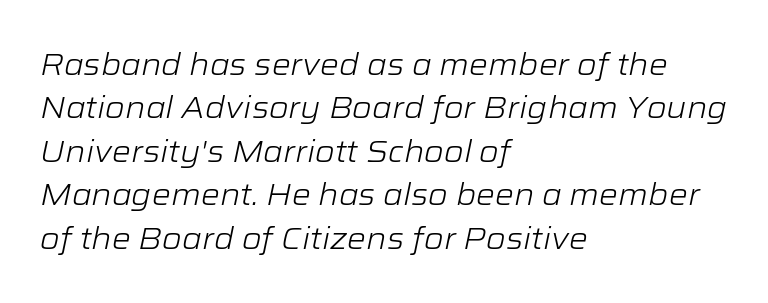
The image shows 30 px light, wide type, italic (leaning right); set left-aligned, normal line spacing (1.45x), normal letter spacing, not underlined; low stroke contrast and a medium x-height.
